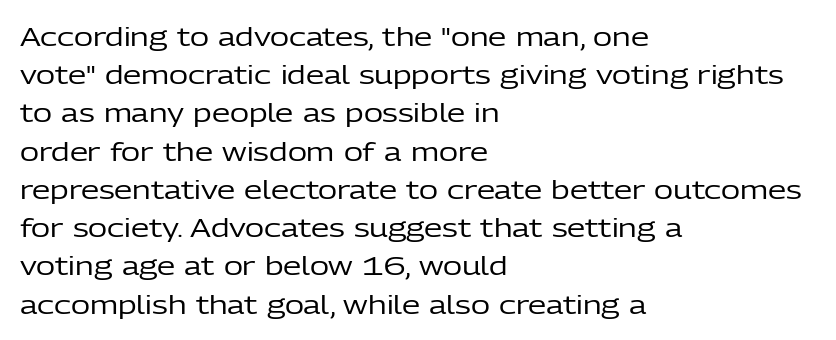
The vertical gap from one line to the next is medium. Quick note: underline off. The characters are drawn with everyday or finer stroke widths. A typesetter would mark this as roman, not italic. Caption: multi-line text, flush left, ragged right.
